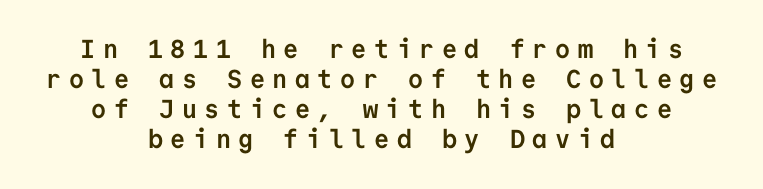
Q: Is the text bold? A: Yes.
Q: Is the text italic (slanted)? A: No, it is upright.
Q: Is the text underlined? A: No.
Q: How is the paragraph aligned? A: Centered.
Q: Is the spacing between letters normal or unusually wide? A: Unusually wide.
